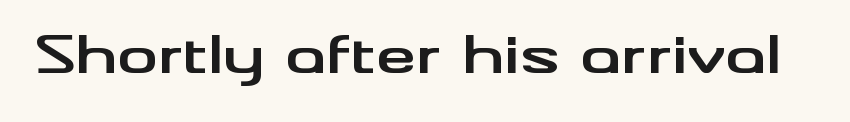
{"serif": "no", "italic": "no", "bold": "yes", "weight": "bold", "width": "wide", "stroke_contrast": "medium", "x_height": "small", "monospaced": "no", "underline": "no", "letter_spacing": "normal", "letter_spacing_em": 0.0, "glyph_px": 51}
